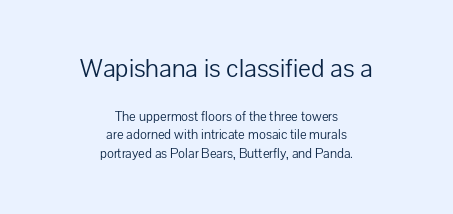
Is the type heavy? It reads as light-to-regular instead. The block of text has a typical density, with ordinary space between rows. Style check: upright. The rendering keeps characters at their native spacing. Letters rest on an invisible, unmarked baseline.
